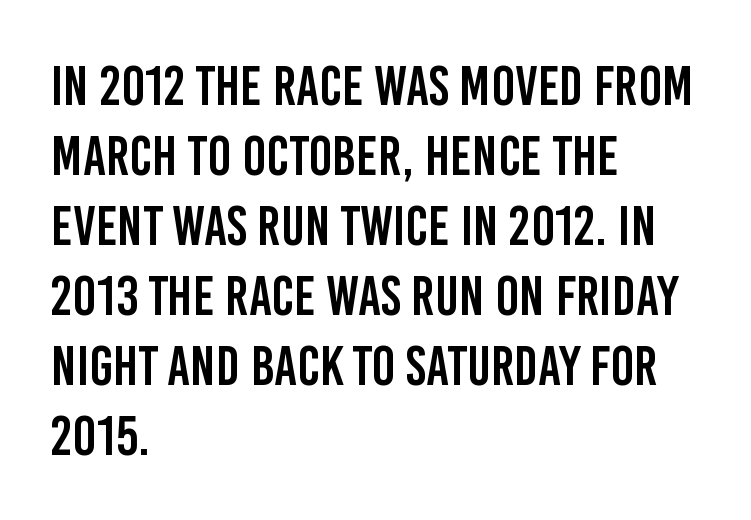
The image shows 56 px condensed sans-serif type, upright; set left-aligned, normal line spacing (1.25x), normal letter spacing, not underlined; low stroke contrast and a large x-height.
